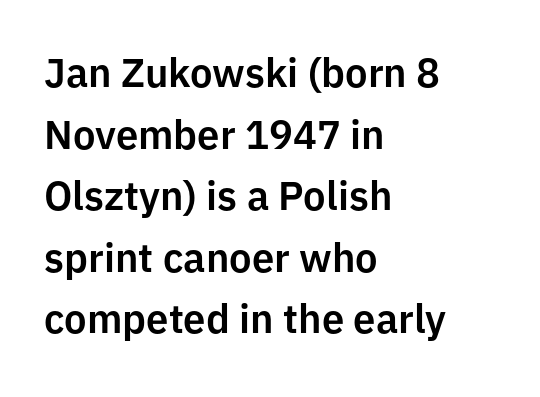
{"serif": "no", "italic": "no", "width": "normal", "stroke_contrast": "low", "x_height": "medium", "monospaced": "no", "underline": "no", "align": "left", "line_spacing": "normal", "line_spacing_ratio": 1.54, "letter_spacing": "normal", "letter_spacing_em": 0.0, "glyph_px": 40}
